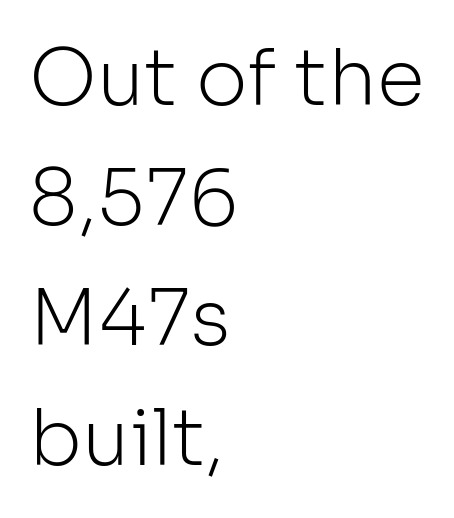
Q: Is the text bold? A: No.
Q: Is the text italic (slanted)? A: No, it is upright.
Q: Is the typeface a serif or a sans-serif typeface? A: Sans-serif.
Q: Is the text underlined? A: No.
Q: How is the paragraph aligned? A: Left-aligned.
Q: Is the spacing between letters normal or unusually wide? A: Normal.
Q: Is the spacing between lines tight, normal or loose? A: Normal.
Q: Width (condensed, normal, or wide)? A: Normal.
Q: Stroke contrast? A: Low.
Q: x-height? A: Medium.
Q: Monospaced? A: No.
